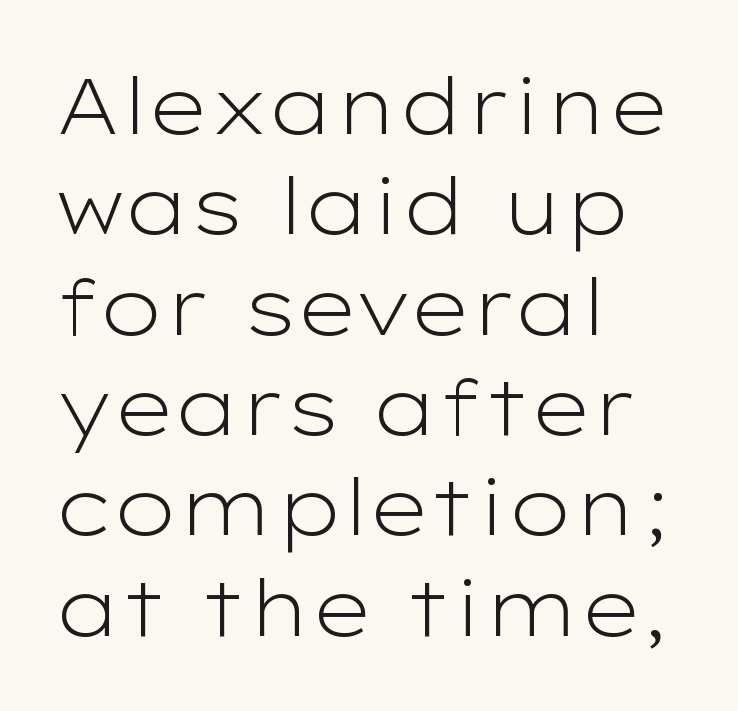
The image shows 79 px light, wide sans-serif type, upright; set left-aligned, normal line spacing (1.27x), normal letter spacing, not underlined; low stroke contrast and a medium x-height.
